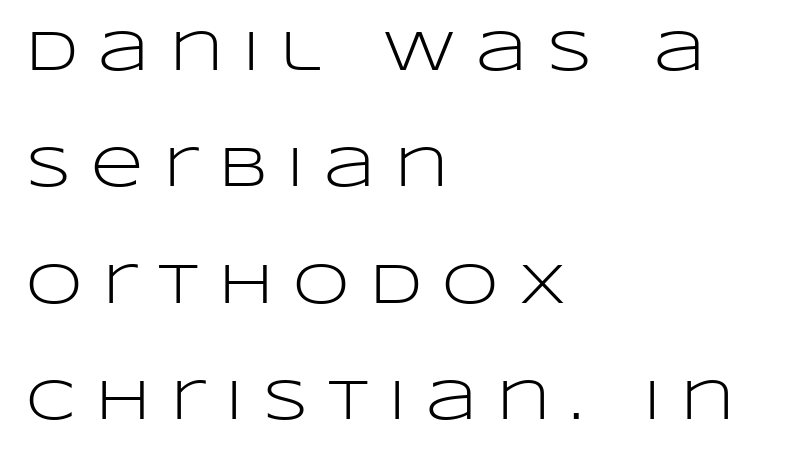
Q: Is the text bold? A: No.
Q: Is the text italic (slanted)? A: No, it is upright.
Q: Is the typeface a serif or a sans-serif typeface? A: Sans-serif.
Q: Is the text underlined? A: No.
Q: How is the paragraph aligned? A: Left-aligned.
Q: Is the spacing between letters normal or unusually wide? A: Unusually wide.
Q: Is the spacing between lines tight, normal or loose? A: Loose.
Q: Width (condensed, normal, or wide)? A: Wide.
Q: Stroke contrast? A: Low.
Q: x-height? A: Large.
Q: Monospaced? A: No.
